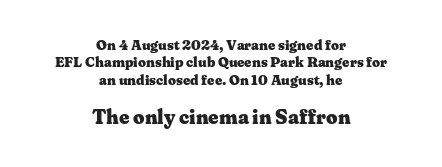
No italicization has been applied; the sample stays upright. Type without underlining. The gaps between neighbouring characters are ordinary and unremarkable. The rendering uses a bold face; every stroke is thick and dark.
